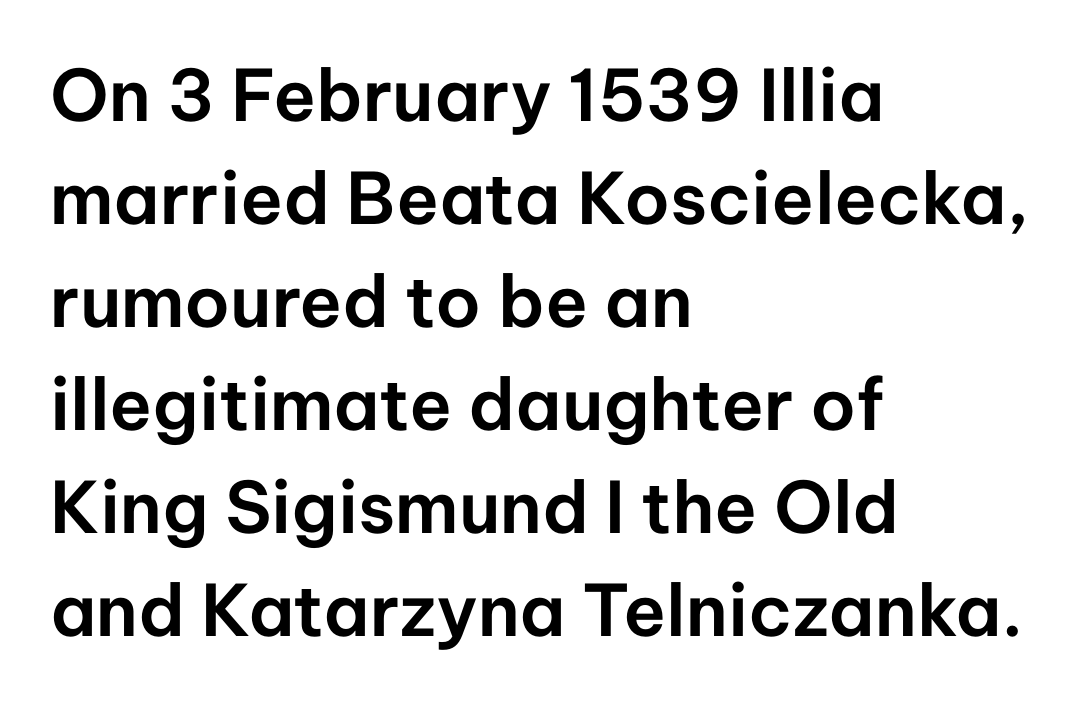
The line texture is even and compact thanks to regular tracking. Only glyphs here, with clear space below each row. Proportional: the letters do not fall into vertical columns. The rag falls on the right side of this text block. Check where the strokes stop: nothing finishes them off — pure sans.
